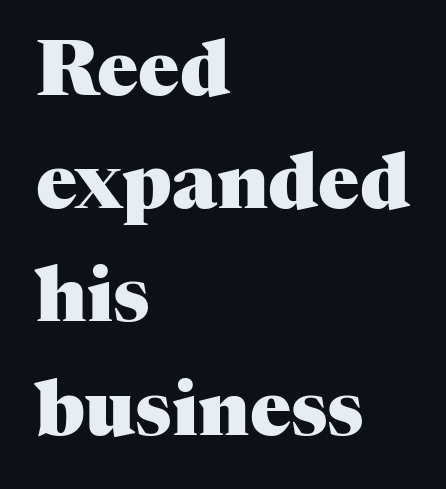
Q: Is the text bold? A: Yes.
Q: Is the text italic (slanted)? A: No, it is upright.
Q: Is the typeface a serif or a sans-serif typeface? A: Serif.
Q: Is the text underlined? A: No.
Q: How is the paragraph aligned? A: Left-aligned.
Q: Is the spacing between letters normal or unusually wide? A: Normal.
Q: Is the spacing between lines tight, normal or loose? A: Normal.
Q: Width (condensed, normal, or wide)? A: Normal.
Q: Stroke contrast? A: Medium.
Q: x-height? A: Medium.
Q: Monospaced? A: No.
